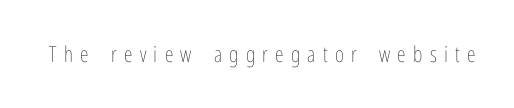
The image shows 22 px text type, upright; set unusually wide letter spacing (+0.33 em), not underlined.
